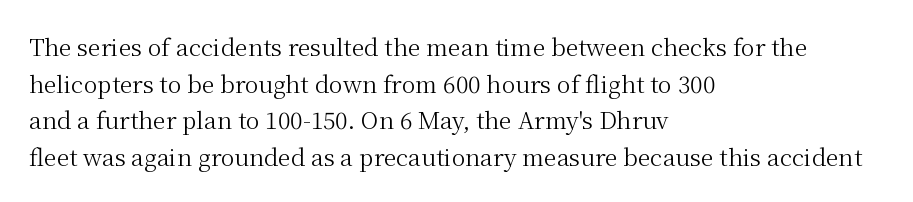
Q: Is the text bold? A: No.
Q: Is the text italic (slanted)? A: No, it is upright.
Q: Is the text underlined? A: No.
Q: How is the paragraph aligned? A: Left-aligned.
Q: Is the spacing between letters normal or unusually wide? A: Normal.
Q: Is the spacing between lines tight, normal or loose? A: Normal.
